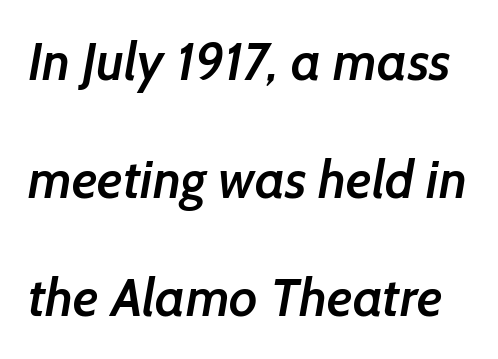
{"serif": "no", "bold": "semi", "weight": "semibold", "width": "normal", "stroke_contrast": "low", "x_height": "medium", "monospaced": "no", "underline": "no", "line_spacing": "loose", "line_spacing_ratio": 2.23, "letter_spacing": "normal", "letter_spacing_em": 0.0, "glyph_px": 53}
